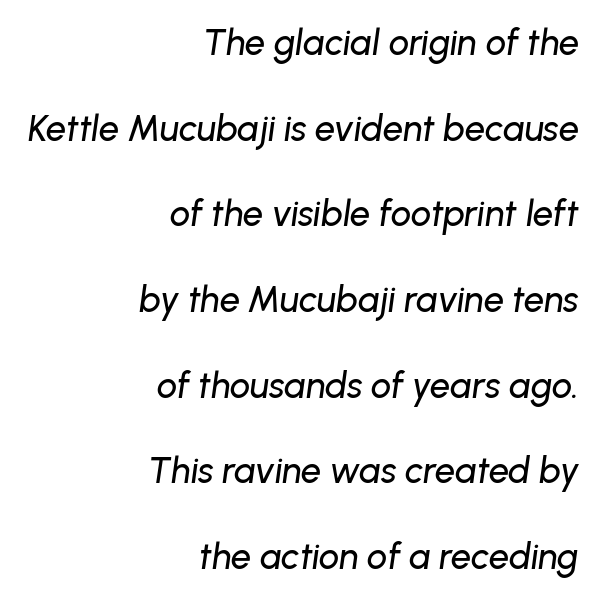
{"italic": "yes", "lean": "right", "slant_degrees": 8, "width": "normal", "stroke_contrast": "low", "x_height": "medium", "monospaced": "no", "underline": "no", "align": "right", "line_spacing": "loose", "line_spacing_ratio": 2.38, "letter_spacing": "normal", "letter_spacing_em": 0.0, "glyph_px": 36}
